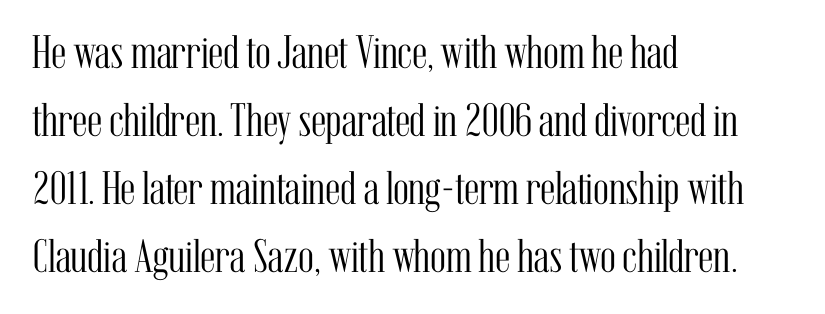
On a weight scale, this lands at 450 or below. Character widths vary here, with narrow letters taking less room than wide ones. A student would call this left alignment; a typographer would say flush left, rag right. Posture: vertical.
